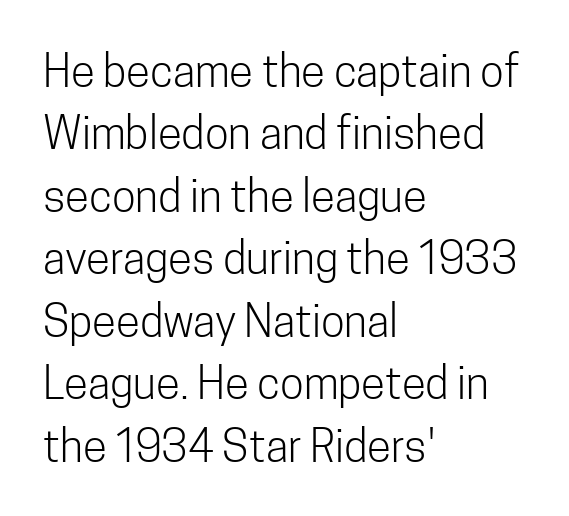
Only glyphs here, with clear space below each row. Observe the absence of serifs on each vertical stroke in this sample. Quick note: not italic, upright. The compositor pushed each line to the left boundary. The letterforms sit at book weight or below.
